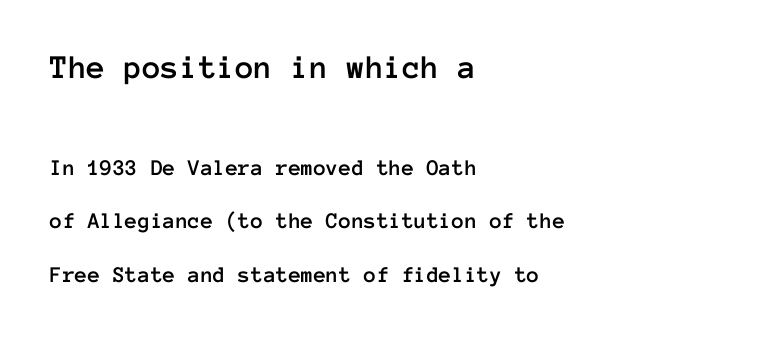
The image shows 34 px text type, upright, monospaced; set left-aligned, loose line spacing (2.32x), normal letter spacing, not underlined; the first (top) block is 1.48x larger; low stroke contrast and a medium x-height.
